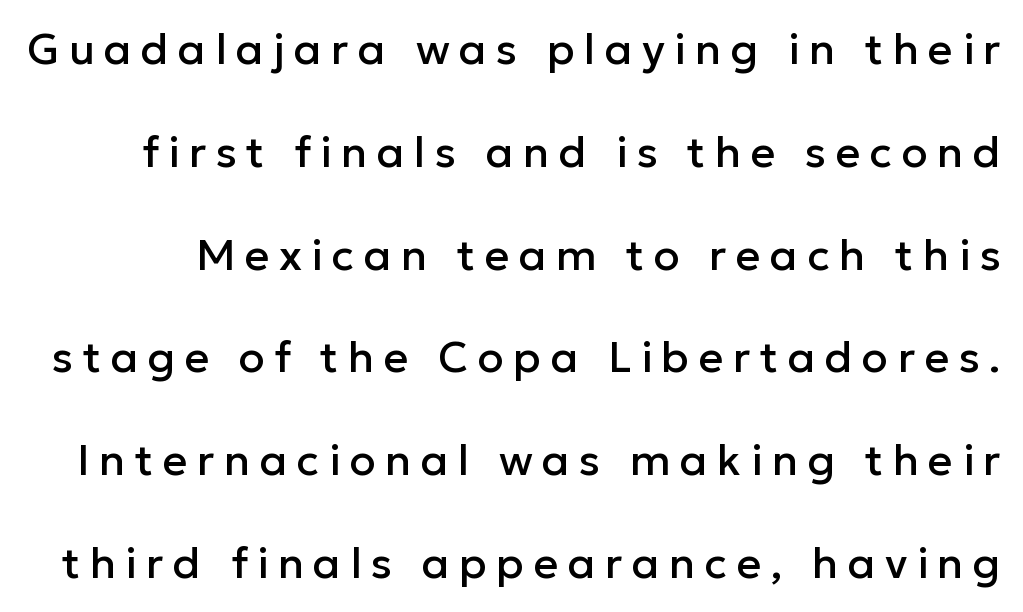
Q: Is the text italic (slanted)? A: No, it is upright.
Q: Is the typeface a serif or a sans-serif typeface? A: Sans-serif.
Q: Is the text underlined? A: No.
Q: Is the spacing between letters normal or unusually wide? A: Unusually wide.
Q: Is the spacing between lines tight, normal or loose? A: Loose.
Q: Width (condensed, normal, or wide)? A: Normal.
Q: Stroke contrast? A: Low.
Q: x-height? A: Medium.
Q: Monospaced? A: No.
